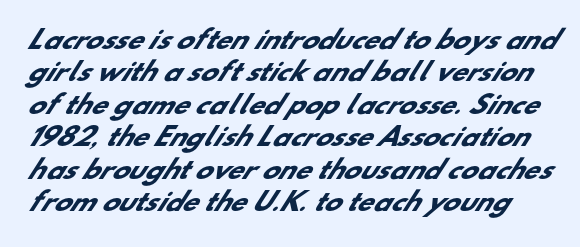
The image shows 25 px bold type; set normal line spacing (1.3x), normal letter spacing, not underlined.
